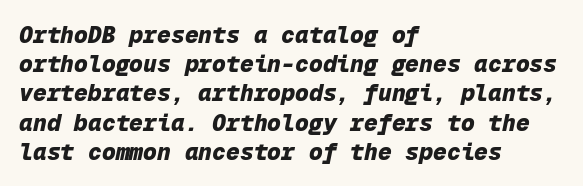
The image shows 23 px bold type, italic (leaning right); set left-aligned, normal line spacing (1.27x), normal letter spacing, not underlined.
